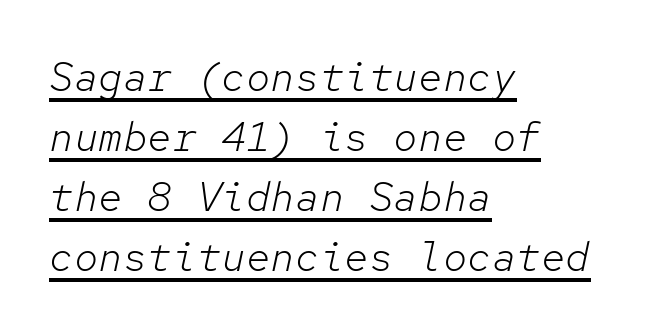
The image shows 41 px light type, italic (leaning right), monospaced; set left-aligned, normal line spacing (1.46x), normal letter spacing, underlined; low stroke contrast and a medium x-height.
